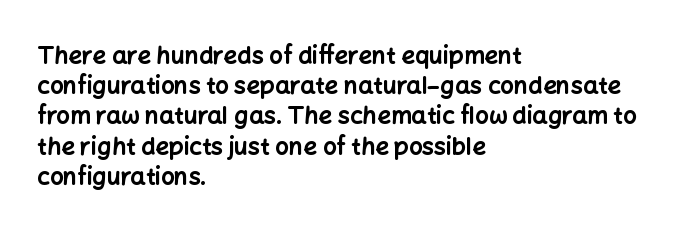
The ragged edge is on the right, which tells us the setting is flush left. The space beneath each line is pristine and unruled. This rendering leaves character spacing at its baseline value. The passage shown stacks its lines at a standard gap. Italic? Not at all — the glyphs are vertical. Emphasis by weight is at full strength: bold.
